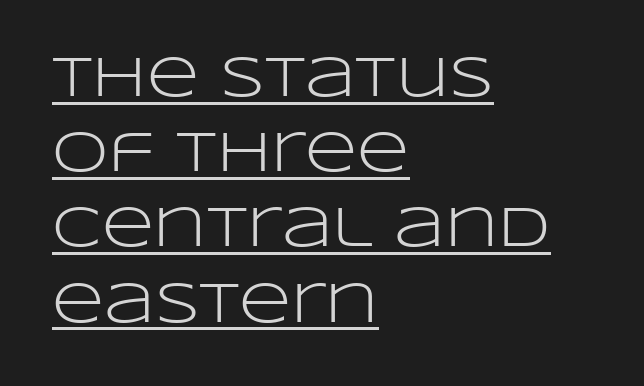
{"serif": "no", "italic": "no", "bold": "no", "weight": "light", "width": "wide", "stroke_contrast": "low", "x_height": "large", "monospaced": "no", "underline": "yes", "align": "left", "line_spacing": "normal", "line_spacing_ratio": 1.32, "letter_spacing": "normal", "letter_spacing_em": 0.0, "glyph_px": 57}
